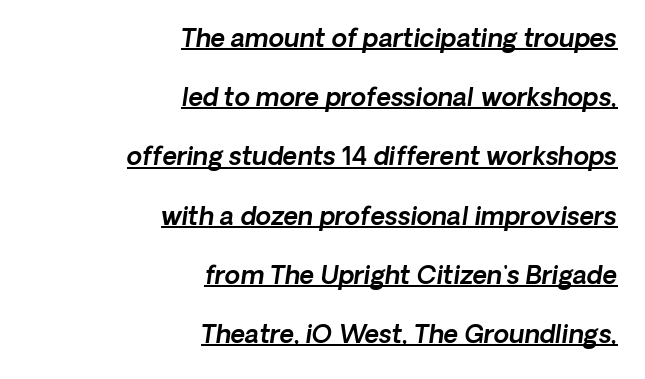
Q: Is the text italic (slanted)? A: Yes, it leans right by about 8 degrees.
Q: Is the text underlined? A: Yes.
Q: How is the paragraph aligned? A: Right-aligned.
Q: Is the spacing between letters normal or unusually wide? A: Normal.
Q: Is the spacing between lines tight, normal or loose? A: Loose.
